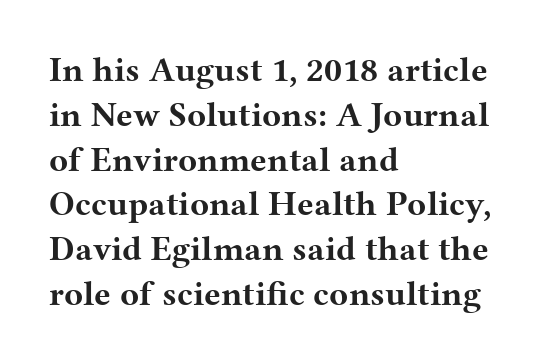
Q: Is the text bold? A: Yes.
Q: Is the text italic (slanted)? A: No, it is upright.
Q: Is the typeface a serif or a sans-serif typeface? A: Serif.
Q: Is the text underlined? A: No.
Q: How is the paragraph aligned? A: Left-aligned.
Q: Is the spacing between letters normal or unusually wide? A: Normal.
Q: Is the spacing between lines tight, normal or loose? A: Normal.
Q: Width (condensed, normal, or wide)? A: Wide.
Q: Stroke contrast? A: Medium.
Q: x-height? A: Medium.
Q: Monospaced? A: No.
